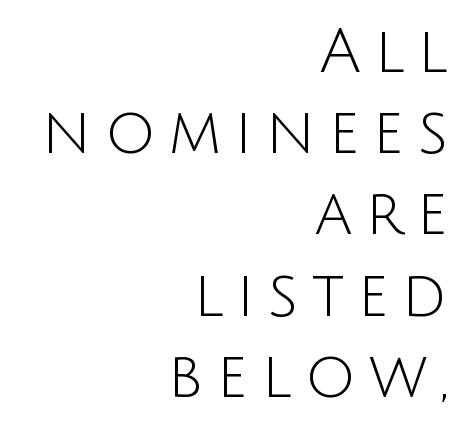
The image shows 62 px light sans-serif type, upright; set right-aligned, normal line spacing (1.31x), unusually wide letter spacing (+0.22 em), not underlined; low stroke contrast and a large x-height.
